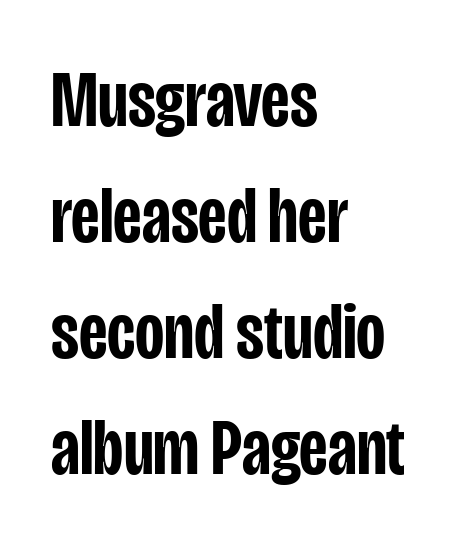
A typesetter would call this zero additional tracking. Unmarked baselines from the first word to the last. The letters advance in unequal steps, a hallmark of proportional type. You can tell it's not italic because the verticals are truly vertical. The block of text has a typical density, with ordinary space between rows. A typesetter would label this face a sans.
